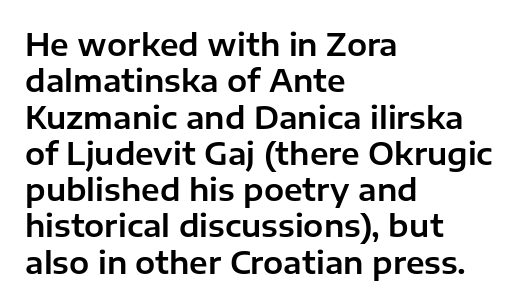
Nobody drew a line under any word here. These lines are composed in type without serifs. The compositor pushed each line to the left boundary. Students, note that the glyphs here touch the page at normal intervals.
